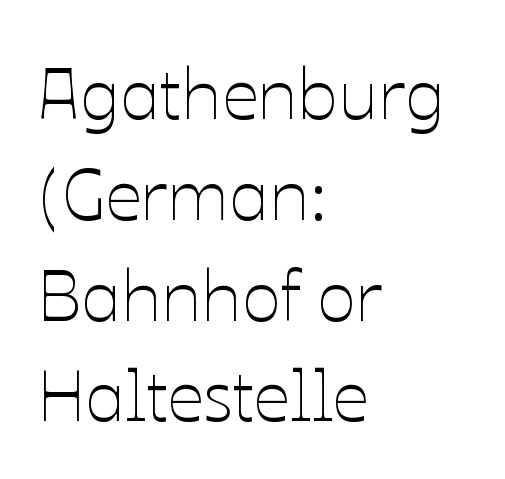
The image shows 72 px thin type, upright; set left-aligned, normal line spacing (1.4x), normal letter spacing, not underlined; low stroke contrast and a medium x-height.
